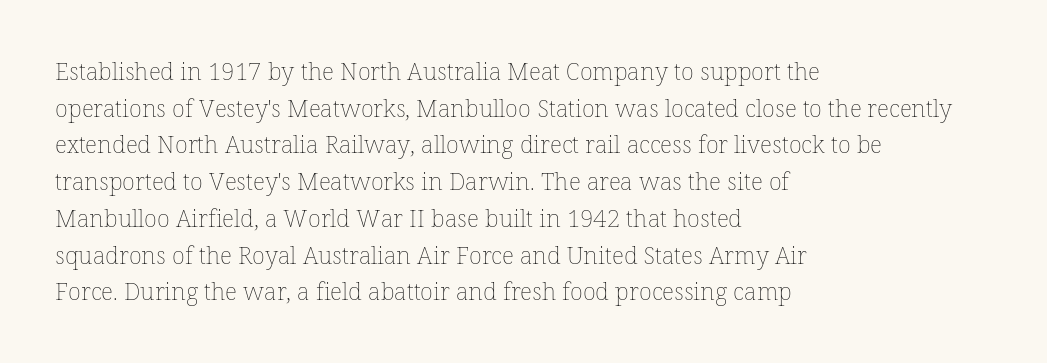
{"italic": "no", "bold": "no", "underline": "no", "align": "left", "line_spacing": "normal", "line_spacing_ratio": 1.53, "letter_spacing": "normal", "letter_spacing_em": 0.0, "glyph_px": 24}
